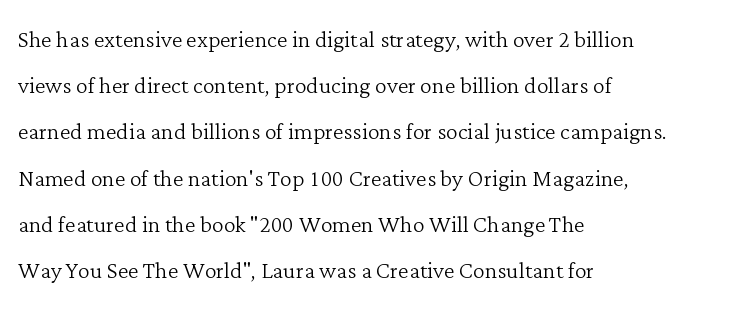
{"serif": "yes", "italic": "no", "bold": "no", "weight": "light", "width": "normal", "stroke_contrast": "low", "x_height": "medium", "monospaced": "no", "underline": "no", "align": "left", "line_spacing": "normal", "line_spacing_ratio": 1.54, "letter_spacing": "normal", "letter_spacing_em": 0.0, "glyph_px": 30}
